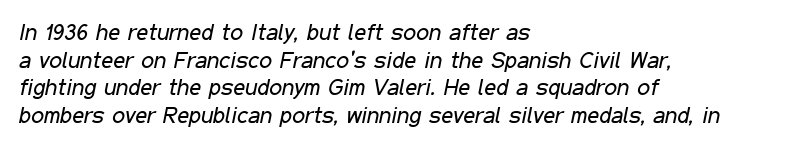
{"italic": "yes", "lean": "right", "slant_degrees": 11, "bold": "no", "underline": "no", "align": "left", "line_spacing_ratio": 1.2, "letter_spacing": "normal", "letter_spacing_em": 0.0, "glyph_px": 23}
